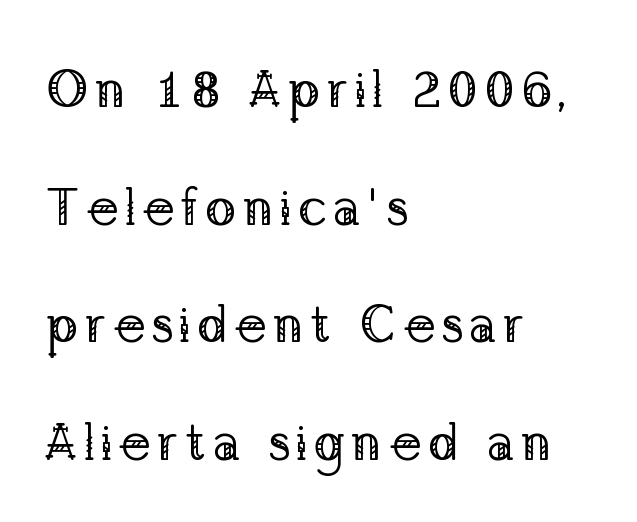
The image shows 52 px regular-weight serif type, upright; set left-aligned, loose line spacing (2.26x), not underlined; low stroke contrast and a medium x-height.
